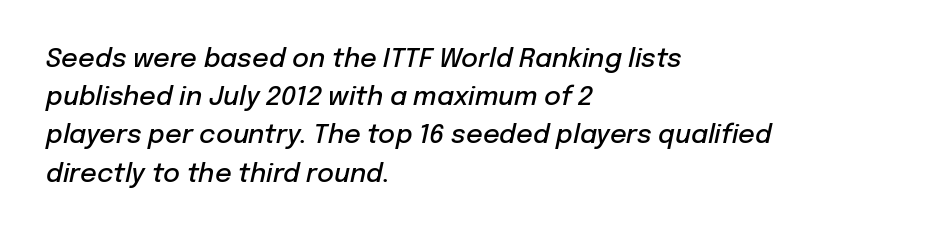
The image shows 26 px text type, italic (leaning right); set left-aligned, normal line spacing (1.47x), normal letter spacing, not underlined.
